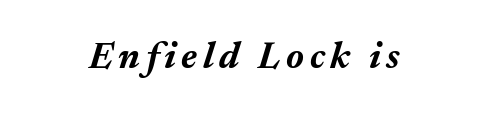
The image shows 37 px bold type, italic (leaning right); set not underlined; medium stroke contrast and a medium x-height.
